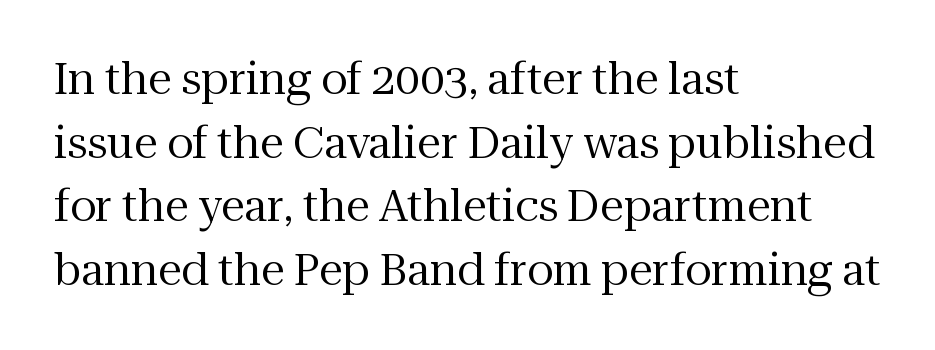
{"serif": "yes", "italic": "no", "bold": "no", "weight": "regular", "width": "normal", "stroke_contrast": "medium", "x_height": "medium", "monospaced": "no", "underline": "no", "align": "left", "line_spacing": "normal", "line_spacing_ratio": 1.48, "letter_spacing": "normal", "letter_spacing_em": 0.0, "glyph_px": 43}
